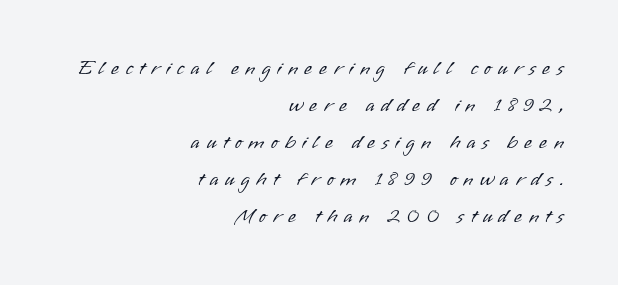
The image shows 21 px text type; set right-aligned, line spacing 1.76x, unusually wide letter spacing (+0.31 em), not underlined.
